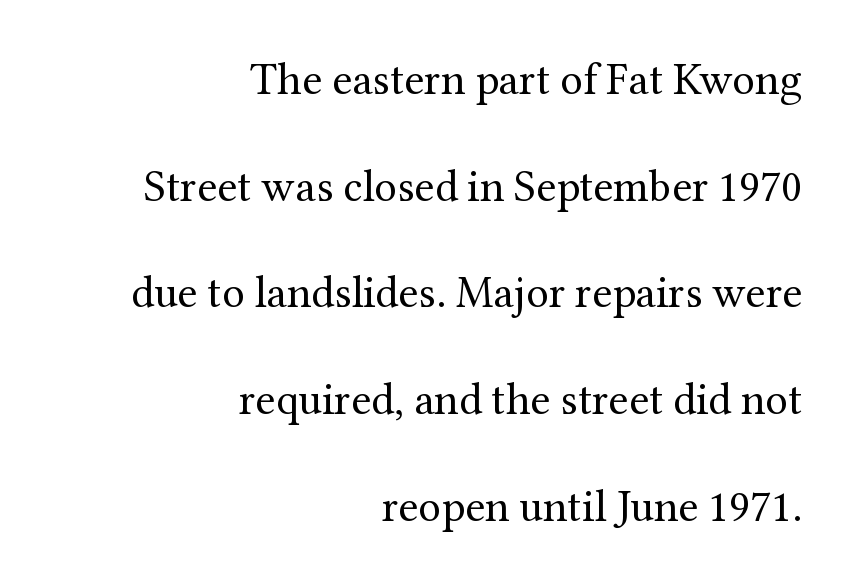
This sample uses plain, unmodified letter spacing. Only glyphs here, with clear space below each row. Regarding leading, the lines here are spaced well apart. Look at the bottom of the vertical strokes: they flare into serifs here. The setting favours the right margin, as signatures and pull-quotes sometimes do. The letters stand straight up with perfectly vertical stems.
